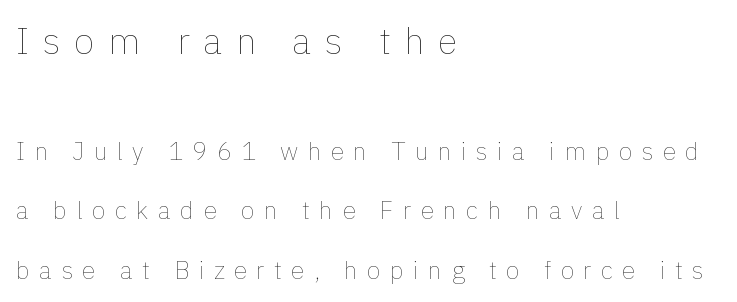
The type sits square on the baseline with zero lean. Widely set lines give the paragraph a tall, airy silhouette. The rendering anchors every line to the left-hand side. You could not count columns in this text — the font is proportionally spaced.
